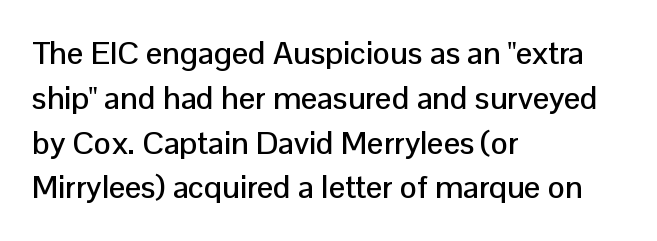
The image shows 32 px sans-serif type, upright; set left-aligned, normal line spacing (1.4x), normal letter spacing, not underlined; low stroke contrast and a medium x-height.
